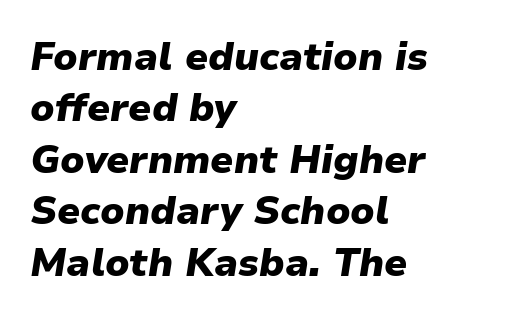
The image shows 39 px heavy type, italic (leaning right); set left-aligned, normal line spacing (1.32x), normal letter spacing, not underlined; low stroke contrast and a medium x-height.
